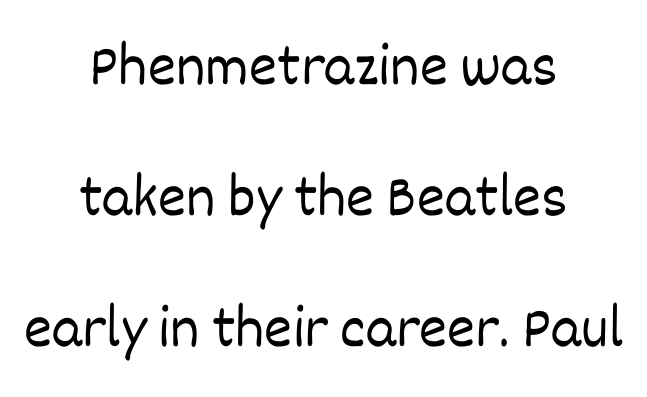
The image shows 60 px light type, upright; set centered, loose line spacing (2.18x), normal letter spacing, not underlined; low stroke contrast and a large x-height.
